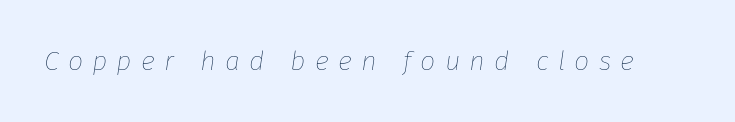
Slant detected: the letters are inclined. Think standard paragraph weight, or any step lighter than that. The tracking jumps out immediately: characters are airy and widely separated. Lines of text with bare space underneath.
